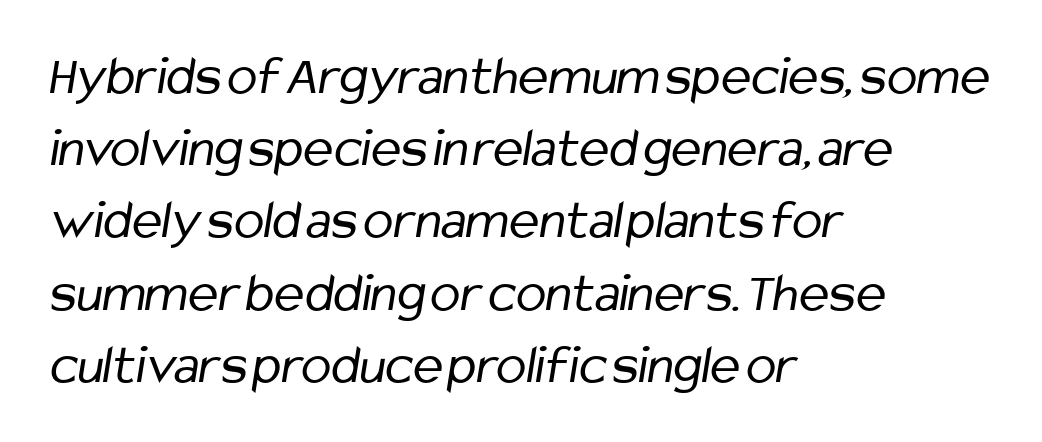
{"serif": "no", "bold": "no", "weight": "regular", "width": "condensed", "stroke_contrast": "low", "x_height": "medium", "monospaced": "no", "underline": "no", "align": "left", "line_spacing": "normal", "line_spacing_ratio": 1.29, "letter_spacing": "normal", "letter_spacing_em": 0.0, "glyph_px": 56}
